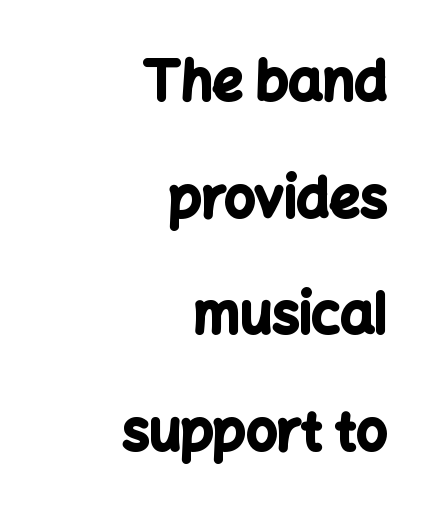
{"serif": "no", "italic": "no", "bold": "yes", "weight": "bold", "width": "normal", "stroke_contrast": "low", "x_height": "medium", "monospaced": "no", "underline": "no", "align": "right", "line_spacing": "loose", "line_spacing_ratio": 2.16, "letter_spacing": "normal", "letter_spacing_em": 0.0, "glyph_px": 54}
